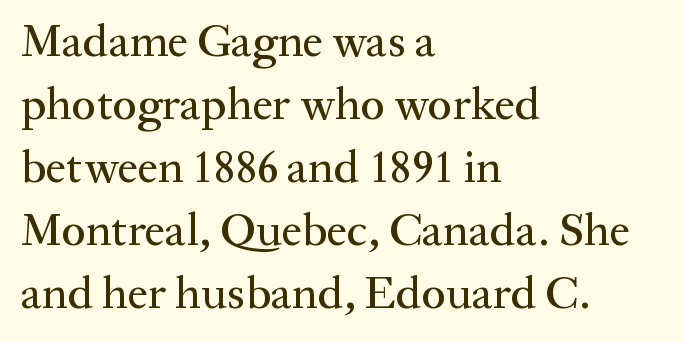
Horizontal alignment here is leftward, the default for most running prose. The face used here is seriffed, in the tradition of book romans. Here the designer chose a conventional face with non-uniform glyph widths. The face used here is rendered with its standard letterfit.
